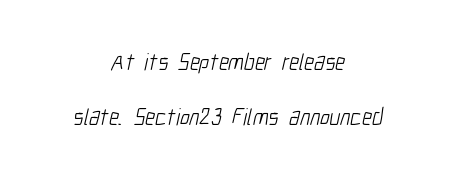
The image shows 23 px text type; set centered, loose line spacing (2.38x), normal letter spacing, not underlined.
